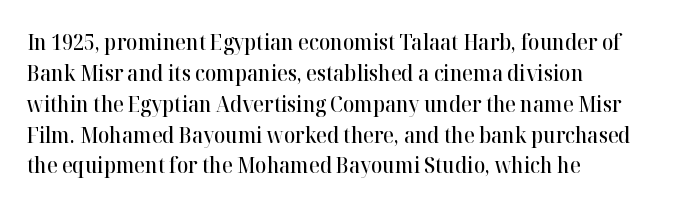
{"italic": "no", "bold": "semi", "underline": "no", "align": "left", "line_spacing": "normal", "line_spacing_ratio": 1.47, "letter_spacing": "normal", "letter_spacing_em": 0.0, "glyph_px": 21}
